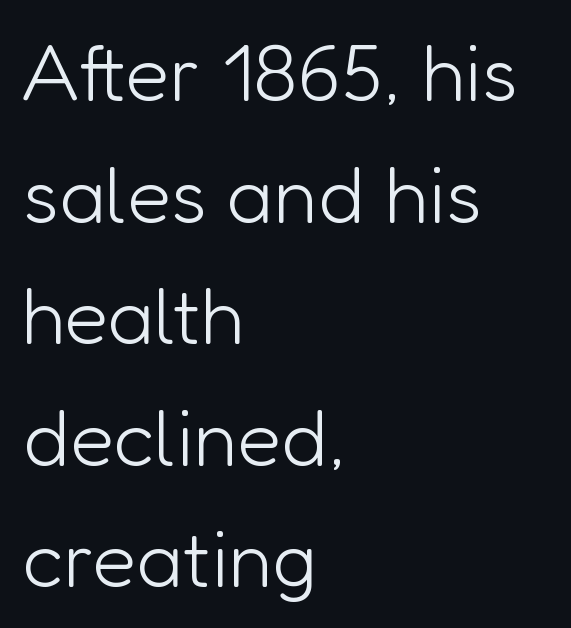
Q: Is the text bold? A: No.
Q: Is the text italic (slanted)? A: No, it is upright.
Q: Is the typeface a serif or a sans-serif typeface? A: Sans-serif.
Q: Is the text underlined? A: No.
Q: How is the paragraph aligned? A: Left-aligned.
Q: Is the spacing between letters normal or unusually wide? A: Normal.
Q: Is the spacing between lines tight, normal or loose? A: Normal.
Q: Width (condensed, normal, or wide)? A: Normal.
Q: Stroke contrast? A: Low.
Q: x-height? A: Medium.
Q: Monospaced? A: No.
